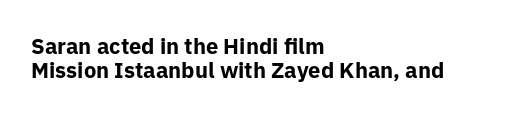
{"italic": "no", "bold": "yes", "underline": "no", "align": "left", "line_spacing": "tight", "line_spacing_ratio": 1.11, "letter_spacing": "normal", "letter_spacing_em": 0.0, "glyph_px": 22}
